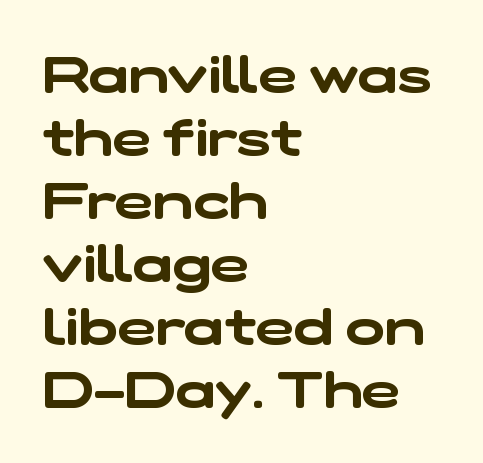
Q: Is the typeface a serif or a sans-serif typeface? A: Sans-serif.
Q: Is the text underlined? A: No.
Q: How is the paragraph aligned? A: Left-aligned.
Q: Is the spacing between letters normal or unusually wide? A: Normal.
Q: Width (condensed, normal, or wide)? A: Wide.
Q: Stroke contrast? A: Low.
Q: x-height? A: Medium.
Q: Monospaced? A: No.
